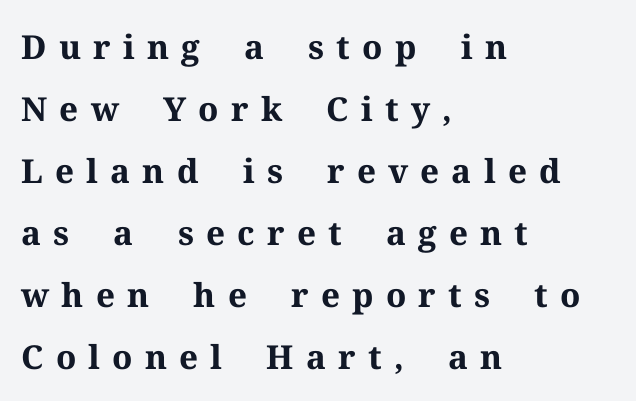
{"serif": "yes", "italic": "no", "bold": "yes", "weight": "bold", "width": "normal", "stroke_contrast": "medium", "x_height": "medium", "monospaced": "no", "underline": "no", "align": "left", "line_spacing_ratio": 1.88, "letter_spacing": "wide", "letter_spacing_em": 0.37, "glyph_px": 33}
